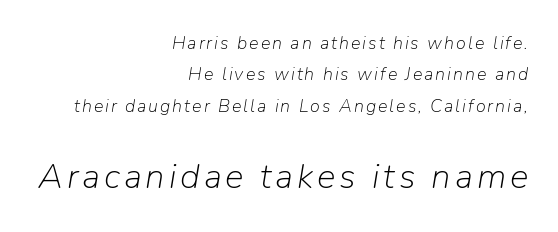
{"italic": "yes", "lean": "right", "slant_degrees": 9, "bold": "no", "weight": "light", "width": "normal", "stroke_contrast": "low", "x_height": "medium", "monospaced": "no", "underline": "no", "align": "right", "line_spacing_ratio": 1.75, "larger_block": "second", "size_ratio": 1.94, "glyph_px": 35}
